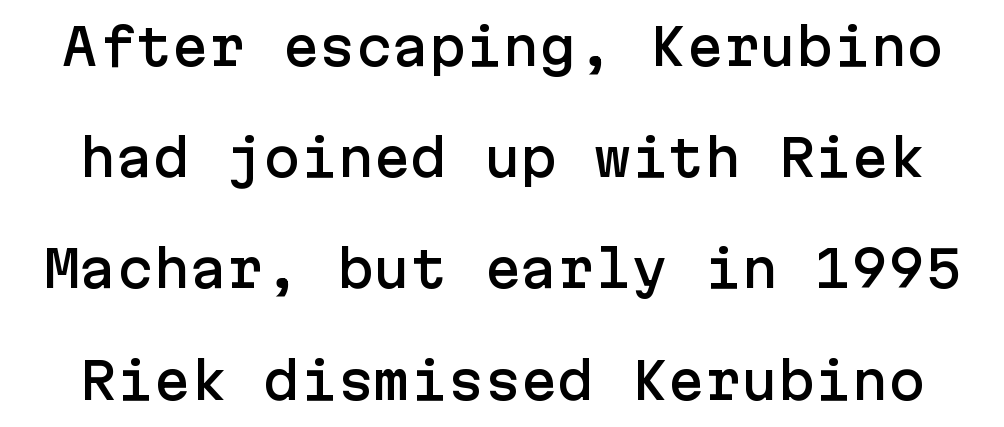
What kind of face is this? One without serifs — a sans. The rendering uses a large line-height, opening up the rows. A clean baseline with only descenders dipping below it. The letters stand straight up with perfectly vertical stems. Words appear dense and cohesive because spacing is normal.
